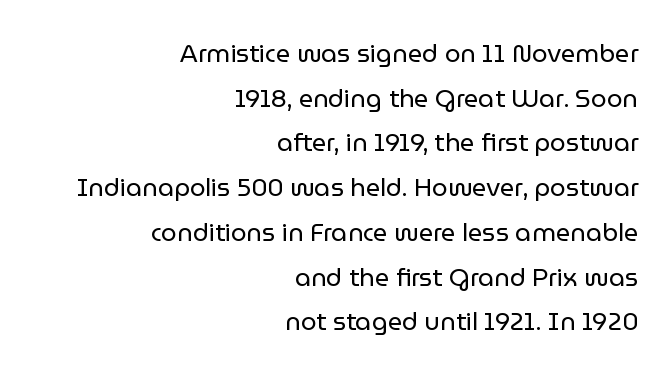
Q: Is the text bold? A: No.
Q: Is the text italic (slanted)? A: No, it is upright.
Q: Is the text underlined? A: No.
Q: How is the paragraph aligned? A: Right-aligned.
Q: Is the spacing between letters normal or unusually wide? A: Normal.
